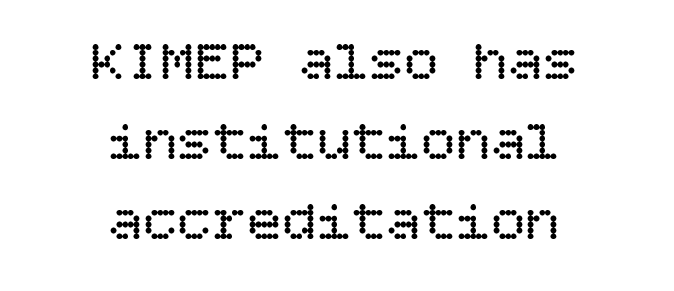
Unlike italic type, these characters show no tilt at all. Does the leading feel generous? No, just average. Heft: none added — not bold. The letterforms sit shoulder to shoulder at normal distance. Is the block centered? Yes — each line is placed symmetrically about the middle.
